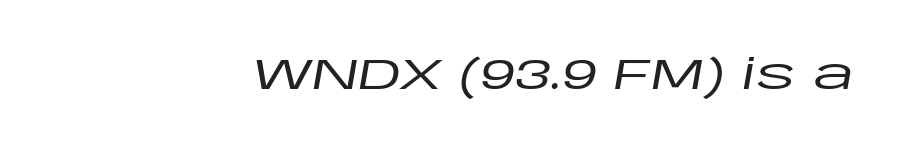
Q: Is the text italic (slanted)? A: Yes, it leans right by about 10 degrees.
Q: Is the text underlined? A: No.
Q: Is the spacing between letters normal or unusually wide? A: Normal.
Q: Width (condensed, normal, or wide)? A: Wide.
Q: Stroke contrast? A: Low.
Q: x-height? A: Large.
Q: Monospaced? A: No.
